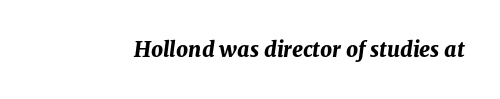
The image shows 21 px bold type, italic (leaning right); set normal letter spacing, not underlined.
